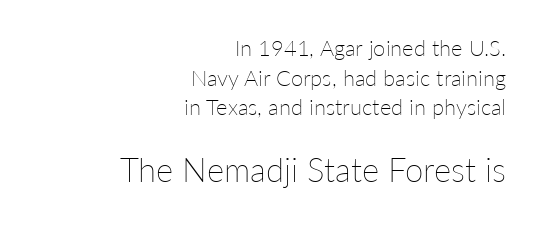
The passage shown is typed in a proportional face where columns would drift. Notice how the stems are strictly vertical — no italics here. This rendering uses right alignment, leaving the left contour irregular. The composition opens small and finishes big. The space directly below the letters is spotless.
